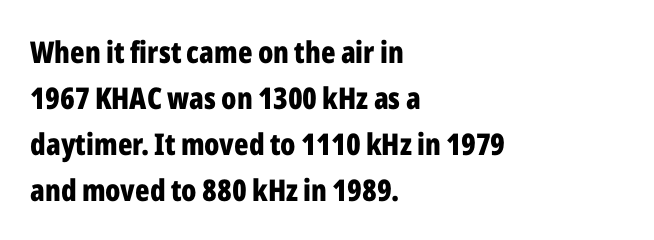
Q: Is the text bold? A: Yes.
Q: Is the text italic (slanted)? A: No, it is upright.
Q: Is the typeface a serif or a sans-serif typeface? A: Sans-serif.
Q: Is the text underlined? A: No.
Q: How is the paragraph aligned? A: Left-aligned.
Q: Is the spacing between letters normal or unusually wide? A: Normal.
Q: Is the spacing between lines tight, normal or loose? A: Normal.
Q: Width (condensed, normal, or wide)? A: Condensed.
Q: Stroke contrast? A: Low.
Q: x-height? A: Medium.
Q: Monospaced? A: No.
